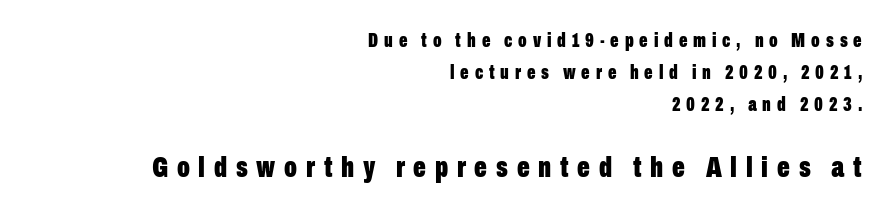
The image shows 30 px bold, condensed sans-serif type, upright; set right-aligned, normal line spacing (1.61x), unusually wide letter spacing (+0.29 em), not underlined; the second (bottom) block is 1.5x larger; low stroke contrast and a medium x-height.
